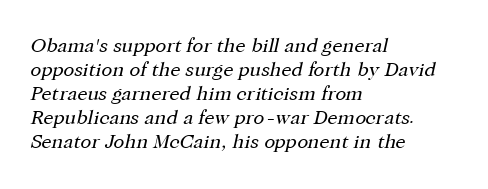
Q: Is the text bold? A: No.
Q: Is the text italic (slanted)? A: Yes, it leans right by about 12 degrees.
Q: Is the text underlined? A: No.
Q: How is the paragraph aligned? A: Left-aligned.
Q: Is the spacing between letters normal or unusually wide? A: Normal.
